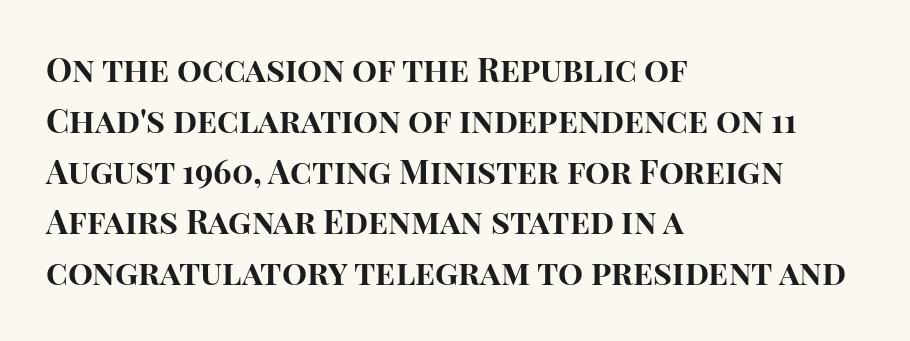
Does the copy run flush right? No — it runs flush left. A typesetter would label this face a sans. The letters advance in unequal steps, a hallmark of proportional type. This sample keeps an unexceptional amount of space between lines. Plenty of ink on the page — the face is bold. Clear beneath every line of the passage.
